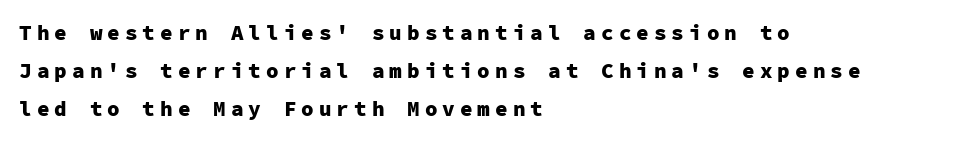
Bare-footed words on every line. These lines have a slow, spaced-out rhythm from letter to letter. The passage shown is emphatically bold. Posture: upright roman. Compared with a centered layout, this one pins lines to the left instead.
